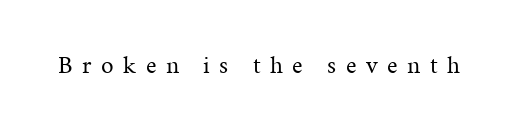
{"italic": "no", "bold": "no", "underline": "no", "letter_spacing": "wide", "letter_spacing_em": 0.38, "glyph_px": 25}
